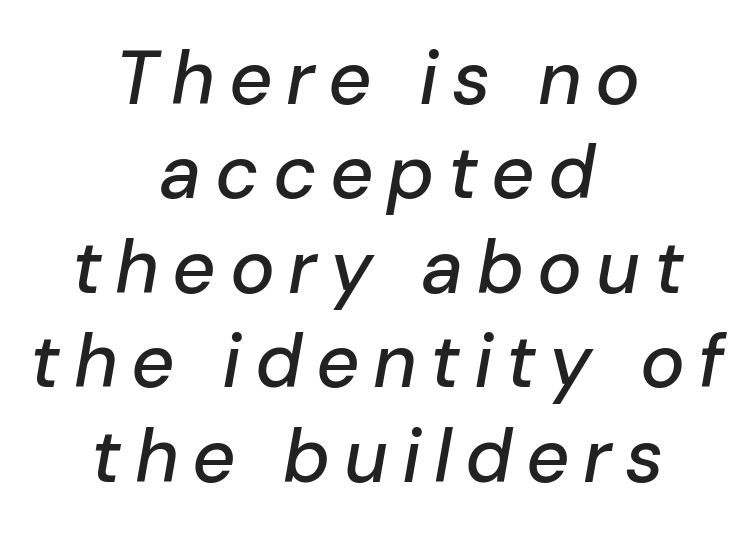
The image shows 75 px text type, italic (leaning right); set centered, normal line spacing (1.26x), not underlined; low stroke contrast and a medium x-height.
